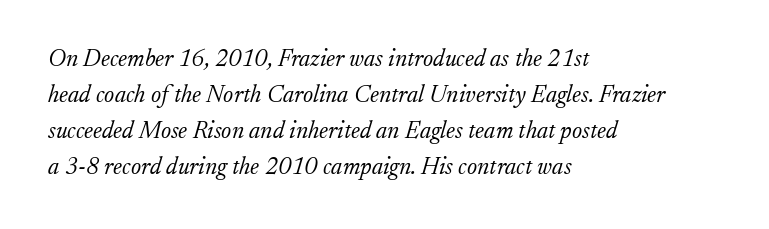
The image shows 24 px text type, italic (leaning right); set left-aligned, normal line spacing (1.5x), normal letter spacing, not underlined.
